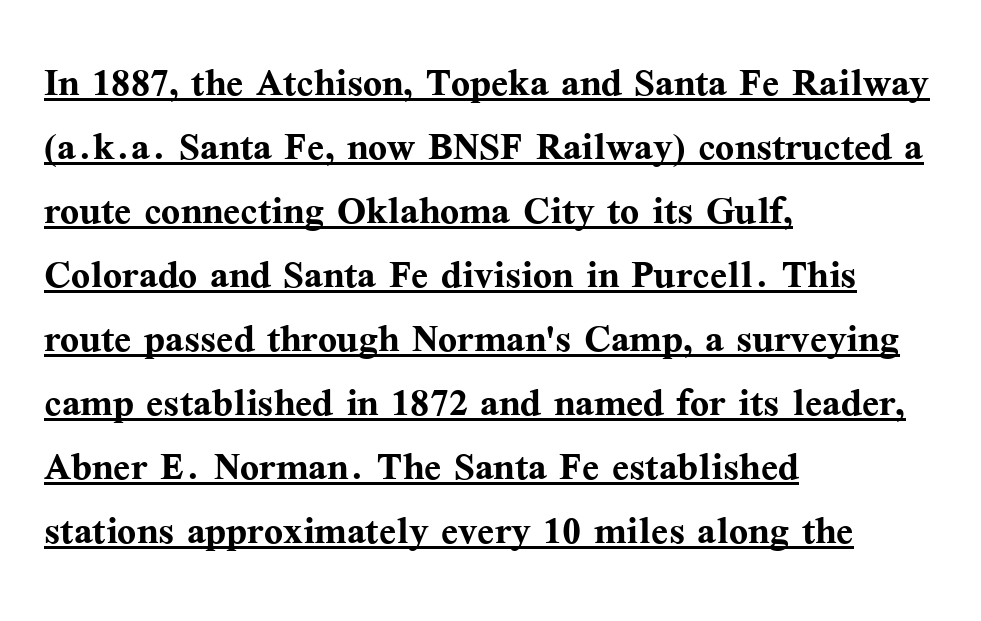
{"serif": "yes", "italic": "no", "bold": "yes", "weight": "semibold", "width": "normal", "stroke_contrast": "medium", "x_height": "medium", "monospaced": "no", "underline": "yes", "align": "left", "line_spacing": "normal", "line_spacing_ratio": 1.28, "letter_spacing": "normal", "letter_spacing_em": 0.0, "glyph_px": 50}
